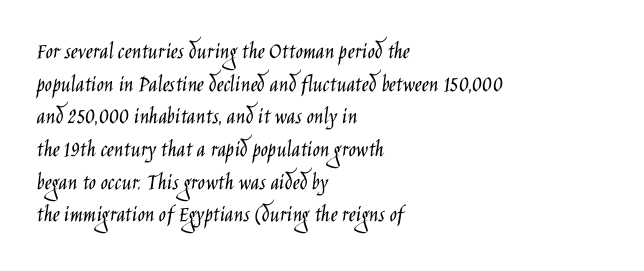
Plain, unruled lines of type. Does extra space separate the letters? No, they use regular spacing. This is not heavy type; no bold has been used. These lines sit exactly where default settings would place them. Reading down the block, your eye returns to a fixed left position each line.
